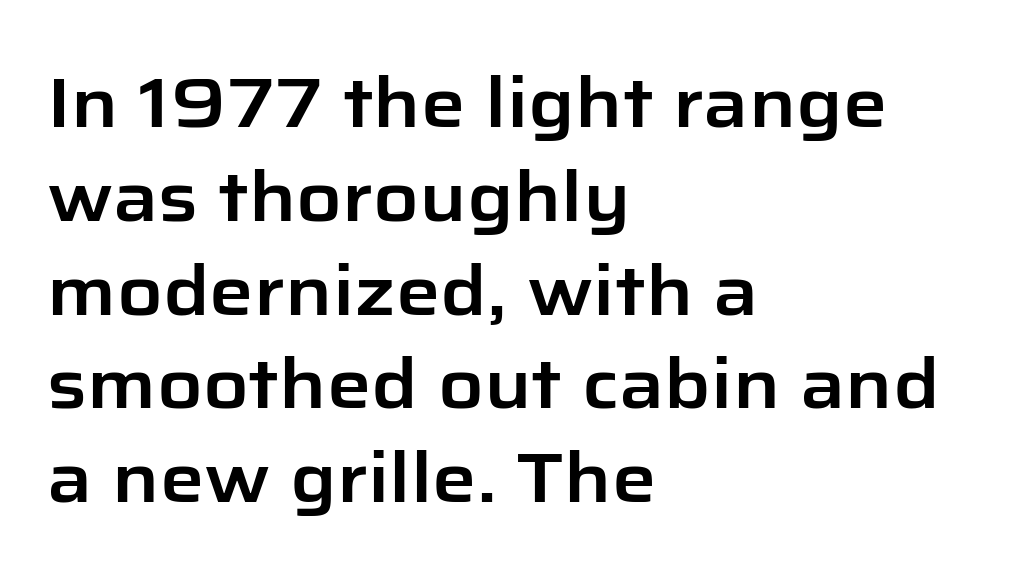
These lines stack with their left ends in a neat column. The space beneath each line is pristine and unruled. Italic: no, the glyphs are upright roman. Letter spacing: default.
